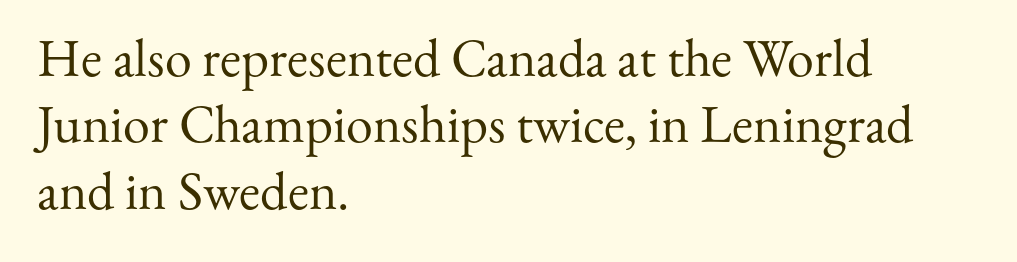
Is this a fixed-width face? No — the glyphs have proportional, varying widths. In terms of letterspacing, this is plain default setting. These lines are composed in type with serifs. One-word summary of the alignment: left. If you drew a line through each stem, it would be perfectly vertical. On a weight scale, this lands at 450 or below.
